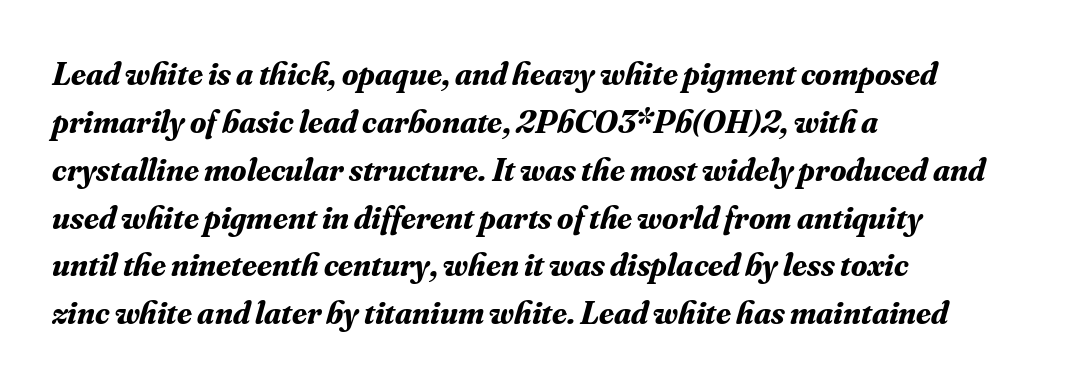
Q: Is the text bold? A: Yes.
Q: Is the text italic (slanted)? A: Yes, it leans right by about 16 degrees.
Q: Is the typeface a serif or a sans-serif typeface? A: Serif.
Q: Is the text underlined? A: No.
Q: How is the paragraph aligned? A: Left-aligned.
Q: Is the spacing between letters normal or unusually wide? A: Normal.
Q: Is the spacing between lines tight, normal or loose? A: Normal.
Q: Width (condensed, normal, or wide)? A: Normal.
Q: Stroke contrast? A: Medium.
Q: x-height? A: Small.
Q: Monospaced? A: No.
